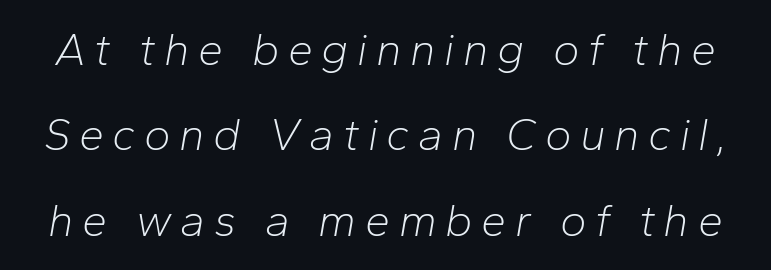
{"italic": "yes", "lean": "right", "slant_degrees": 10, "bold": "no", "weight": "light", "width": "normal", "stroke_contrast": "low", "x_height": "medium", "monospaced": "no", "underline": "no", "line_spacing": "loose", "line_spacing_ratio": 1.9, "glyph_px": 45}
